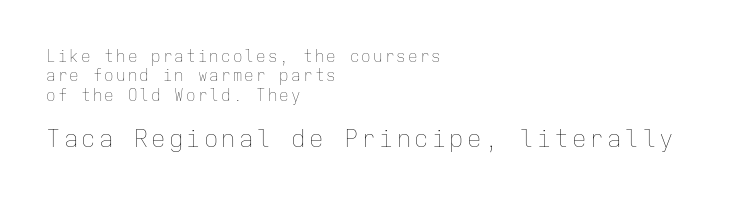
The image shows 24 px text type, upright; set left-aligned, line spacing 1.21x, not underlined; the second (bottom) block is 1.5x larger.
